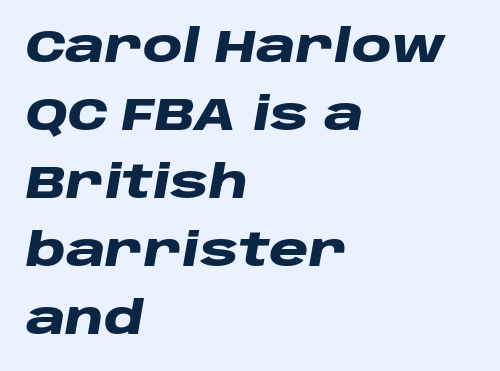
{"italic": "yes", "lean": "right", "slant_degrees": 10, "bold": "yes", "weight": "heavy", "width": "wide", "stroke_contrast": "low", "x_height": "large", "monospaced": "no", "underline": "no", "align": "left", "line_spacing": "normal", "line_spacing_ratio": 1.51, "letter_spacing": "normal", "letter_spacing_em": 0.0, "glyph_px": 45}
